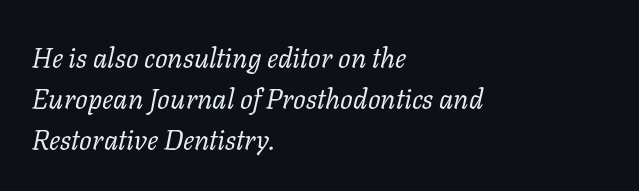
The image shows 28 px regular-weight serif type, italic (leaning right); set left-aligned, normal line spacing (1.46x), normal letter spacing, not underlined; low stroke contrast and a medium x-height.
